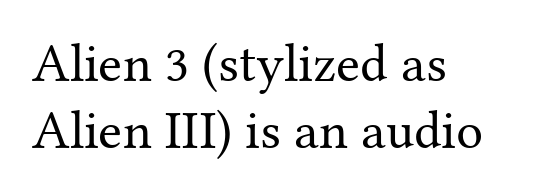
Q: Is the text bold? A: No.
Q: Is the text italic (slanted)? A: No, it is upright.
Q: Is the typeface a serif or a sans-serif typeface? A: Serif.
Q: Is the text underlined? A: No.
Q: How is the paragraph aligned? A: Left-aligned.
Q: Is the spacing between letters normal or unusually wide? A: Normal.
Q: Is the spacing between lines tight, normal or loose? A: Normal.
Q: Width (condensed, normal, or wide)? A: Normal.
Q: Stroke contrast? A: Medium.
Q: x-height? A: Medium.
Q: Monospaced? A: No.
